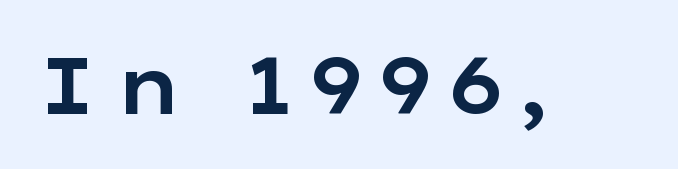
{"serif": "no", "italic": "no", "width": "wide", "stroke_contrast": "low", "x_height": "medium", "monospaced": "no", "underline": "no", "glyph_px": 79}
